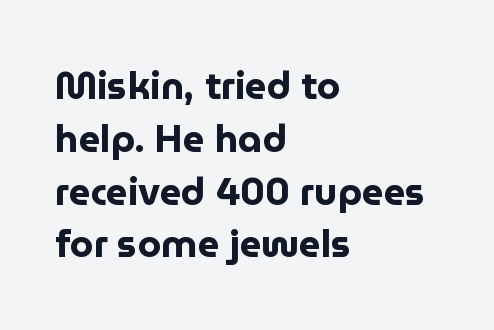
Q: Is the text bold? A: Yes.
Q: Is the text italic (slanted)? A: No, it is upright.
Q: Is the typeface a serif or a sans-serif typeface? A: Sans-serif.
Q: Is the text underlined? A: No.
Q: How is the paragraph aligned? A: Left-aligned.
Q: Is the spacing between letters normal or unusually wide? A: Normal.
Q: Is the spacing between lines tight, normal or loose? A: Normal.
Q: Width (condensed, normal, or wide)? A: Normal.
Q: Stroke contrast? A: Low.
Q: x-height? A: Medium.
Q: Monospaced? A: No.
